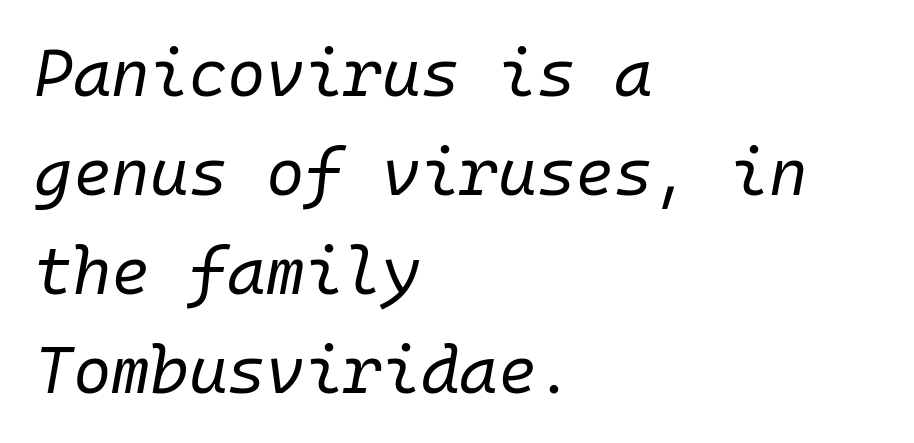
{"italic": "yes", "lean": "right", "slant_degrees": 10, "bold": "no", "weight": "regular", "width": "normal", "stroke_contrast": "low", "x_height": "medium", "monospaced": "yes", "underline": "no", "align": "left", "line_spacing": "normal", "line_spacing_ratio": 1.5, "letter_spacing": "normal", "letter_spacing_em": 0.0, "glyph_px": 66}
